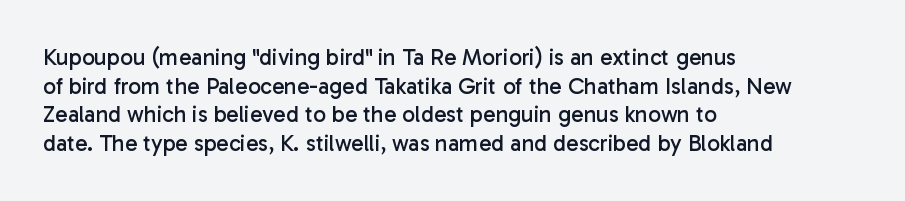
Q: Is the text bold? A: No.
Q: Is the text italic (slanted)? A: No, it is upright.
Q: Is the text underlined? A: No.
Q: How is the paragraph aligned? A: Left-aligned.
Q: Is the spacing between letters normal or unusually wide? A: Normal.
Q: Is the spacing between lines tight, normal or loose? A: Normal.
